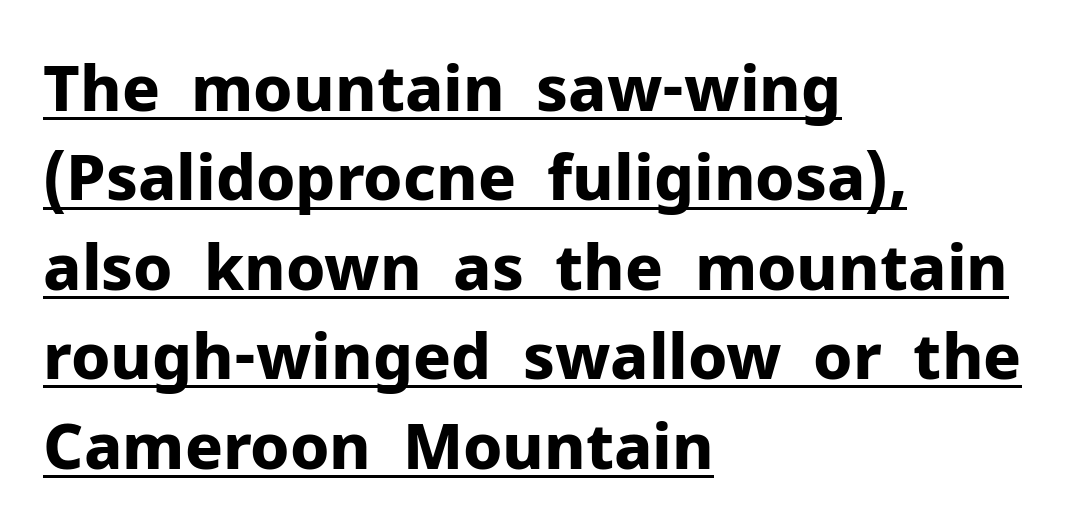
Q: Is the text bold? A: Yes.
Q: Is the text italic (slanted)? A: No, it is upright.
Q: Is the typeface a serif or a sans-serif typeface? A: Sans-serif.
Q: Is the text underlined? A: Yes.
Q: How is the paragraph aligned? A: Left-aligned.
Q: Is the spacing between letters normal or unusually wide? A: Normal.
Q: Is the spacing between lines tight, normal or loose? A: Normal.
Q: Width (condensed, normal, or wide)? A: Normal.
Q: Stroke contrast? A: Low.
Q: x-height? A: Medium.
Q: Monospaced? A: No.
